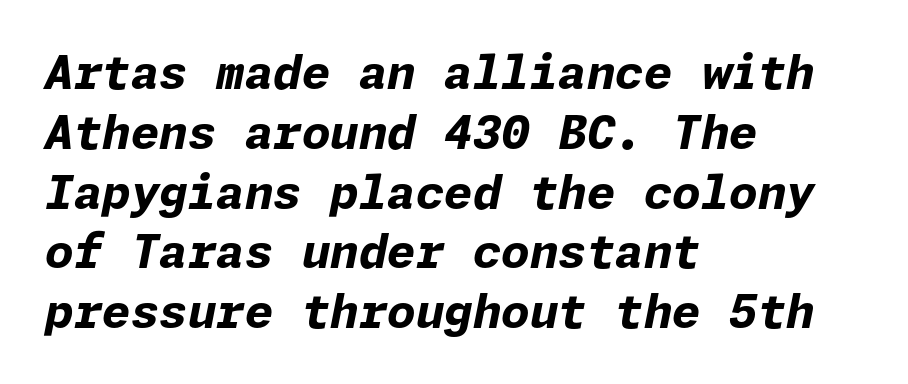
Q: Is the text bold? A: Yes.
Q: Is the text italic (slanted)? A: Yes, it leans right by about 11 degrees.
Q: Is the text underlined? A: No.
Q: How is the paragraph aligned? A: Left-aligned.
Q: Is the spacing between letters normal or unusually wide? A: Normal.
Q: Is the spacing between lines tight, normal or loose? A: Normal.
Q: Width (condensed, normal, or wide)? A: Normal.
Q: Stroke contrast? A: Low.
Q: x-height? A: Medium.
